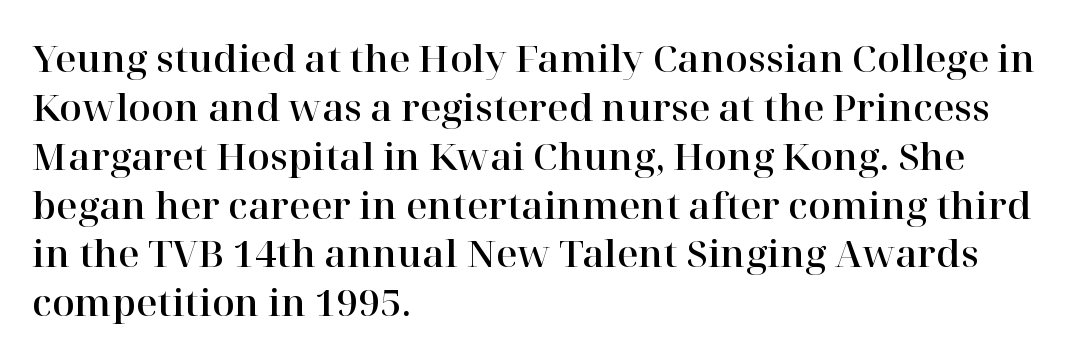
A typesetter would call this proportional, since set widths differ per character. The passage shown has conventional tracking throughout. The compositor pushed each line to the left boundary. Serifs: yes, visible at the terminals of the letterforms.
